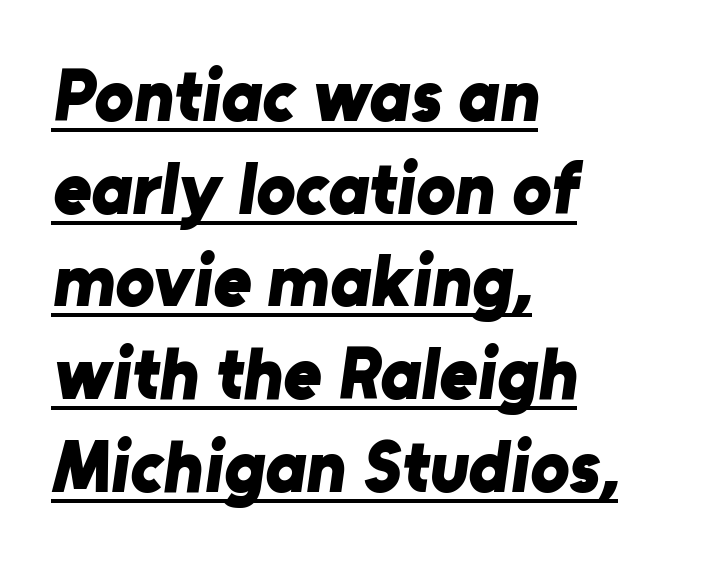
{"serif": "no", "bold": "yes", "weight": "bold", "width": "normal", "stroke_contrast": "low", "x_height": "medium", "monospaced": "no", "underline": "yes", "align": "left", "line_spacing": "normal", "line_spacing_ratio": 1.27, "letter_spacing": "normal", "letter_spacing_em": 0.0, "glyph_px": 73}
